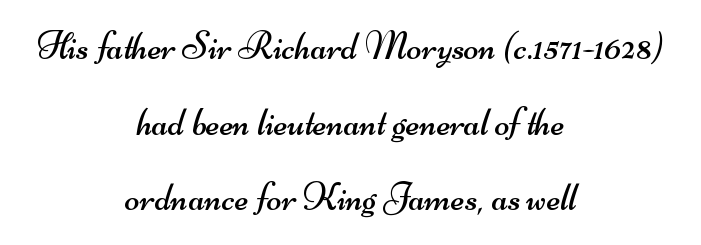
{"serif": "no", "bold": "no", "weight": "regular", "width": "wide", "stroke_contrast": "medium", "x_height": "small", "monospaced": "no", "underline": "no", "align": "center", "line_spacing": "loose", "line_spacing_ratio": 1.94, "letter_spacing": "normal", "letter_spacing_em": 0.0, "glyph_px": 39}
